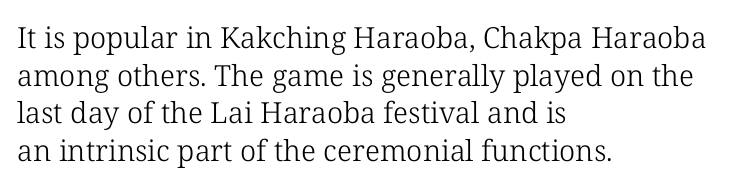
Compared with typical paragraphs, the rows here are spaced about the same. Students, note that the glyphs here touch the page at normal intervals. The rendering uses natural spacing where letterforms have individual widths. The rendering anchors every line to the left-hand side.
